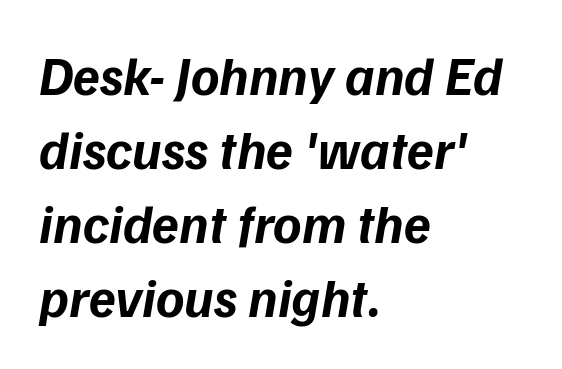
Characters follow at the spacing the type designer built in. Successive baselines arrive at the customary interval. Clear beneath every line of the passage. Line beginnings align vertically; line endings do not. The letters advance in unequal steps, a hallmark of proportional type.
